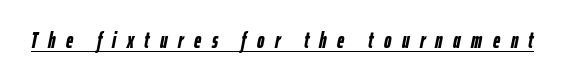
{"italic": "yes", "lean": "right", "slant_degrees": 12, "bold": "yes", "underline": "yes", "letter_spacing": "wide", "letter_spacing_em": 0.48, "glyph_px": 22}
